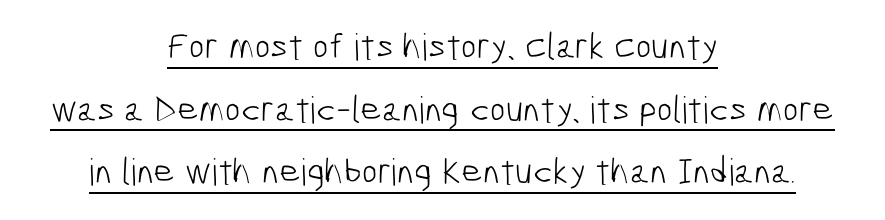
Regarding leading, the lines here are spaced in the standard way. This sample uses a sans-serif face. Students, observe the line beneath the letters — that is underlining. Students, note that the glyphs here touch the page at normal intervals.
